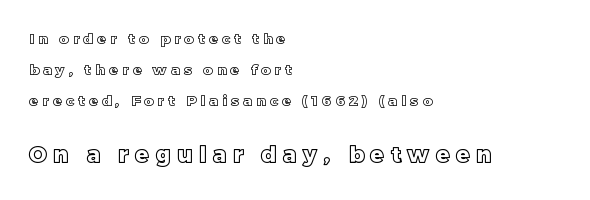
The image shows 22 px text type, upright; set left-aligned, loose line spacing (2.2x), unusually wide letter spacing (+0.31 em), not underlined; the second (bottom) block is 1.57x larger.
